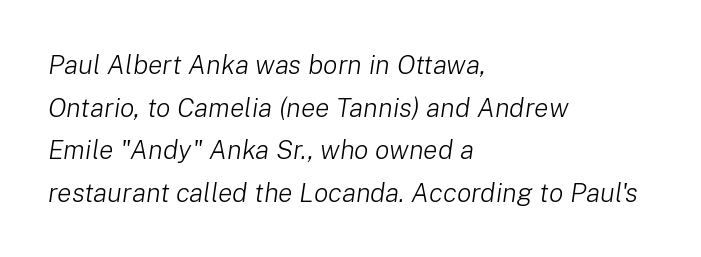
{"italic": "yes", "lean": "right", "slant_degrees": 8, "bold": "no", "underline": "no", "align": "left", "line_spacing": "normal", "line_spacing_ratio": 1.58, "letter_spacing": "normal", "letter_spacing_em": 0.0, "glyph_px": 27}
